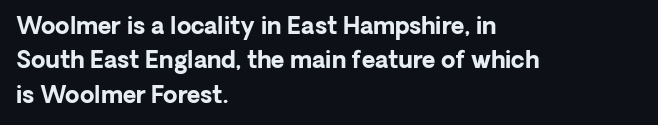
{"italic": "no", "bold": "yes", "underline": "no", "align": "left", "line_spacing": "normal", "line_spacing_ratio": 1.49, "letter_spacing": "normal", "letter_spacing_em": 0.0, "glyph_px": 23}
